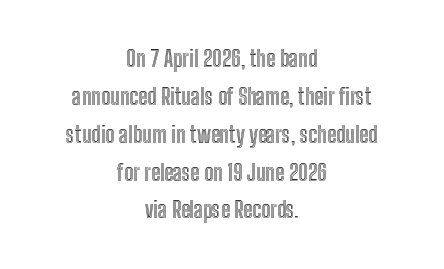
Q: Is the text italic (slanted)? A: No, it is upright.
Q: Is the text underlined? A: No.
Q: How is the paragraph aligned? A: Centered.
Q: Is the spacing between letters normal or unusually wide? A: Normal.
